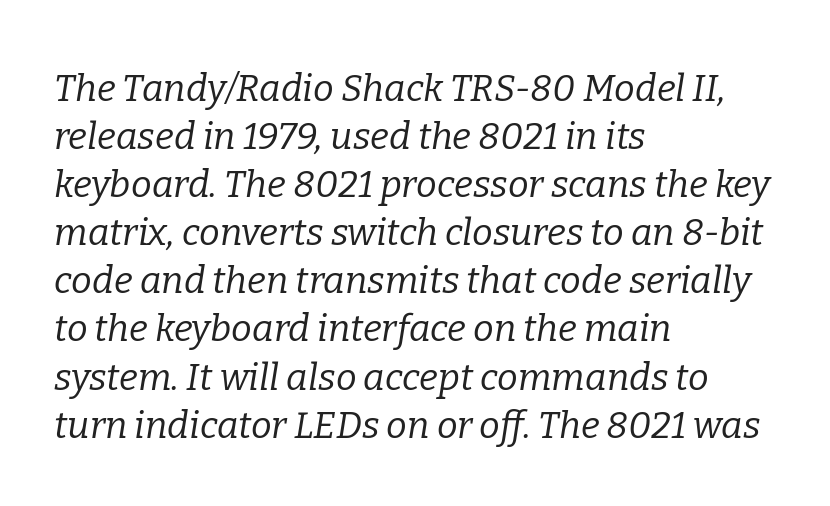
{"serif": "yes", "italic": "yes", "lean": "right", "slant_degrees": 9, "bold": "no", "weight": "regular", "width": "normal", "stroke_contrast": "low", "x_height": "medium", "monospaced": "no", "underline": "no", "align": "left", "line_spacing": "normal", "line_spacing_ratio": 1.3, "letter_spacing": "normal", "letter_spacing_em": 0.0, "glyph_px": 37}
